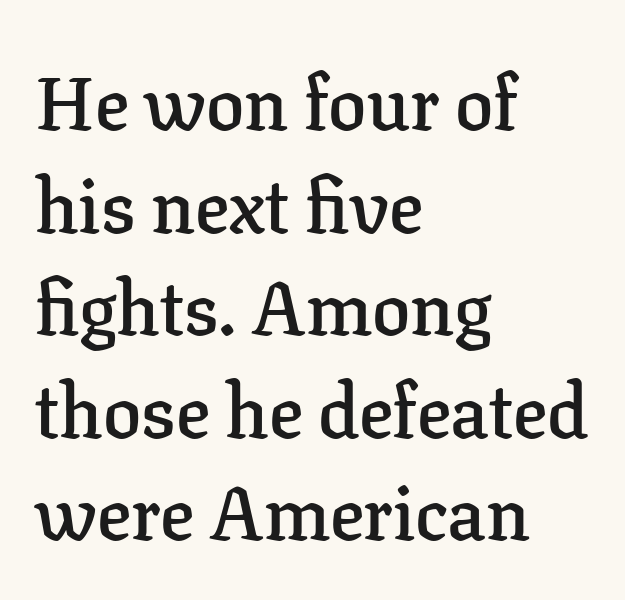
The image shows 76 px semibold serif type, upright; set left-aligned, normal line spacing (1.35x), normal letter spacing, not underlined; low stroke contrast and a medium x-height.
